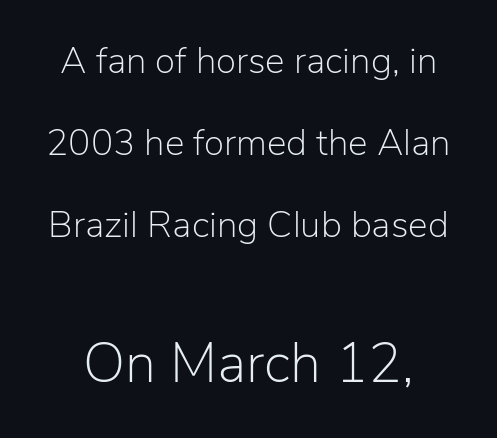
The image shows 56 px light sans-serif type, upright; set loose line spacing (2.21x), normal letter spacing, not underlined; the second (bottom) block is 1.51x larger; low stroke contrast and a medium x-height.
